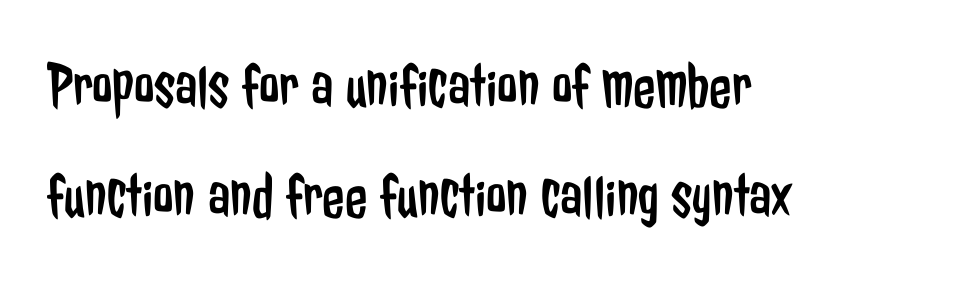
Every stem runs plumb, perpendicular to the baseline. The passage shown is not underscored anywhere. This is sans-serif lettering, the kind often seen on screens and signage. Teacher's note: observe the even left margin — that is flush-left alignment. Vertical spacing — default.
